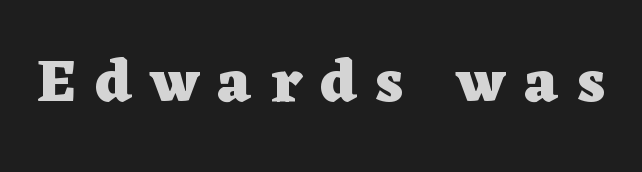
The image shows 60 px heavy, wide serif type, upright; set unusually wide letter spacing (+0.31 em), not underlined; low stroke contrast and a medium x-height.
